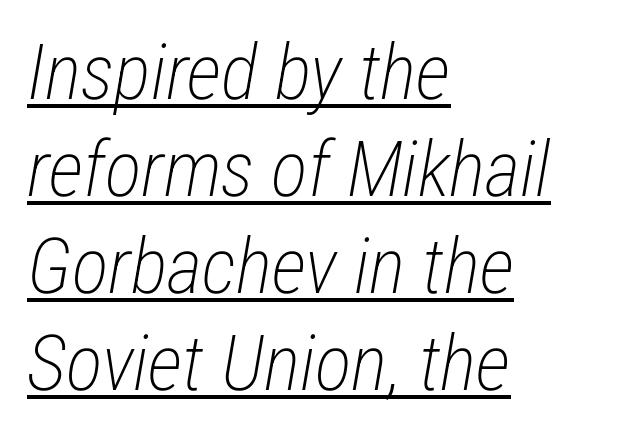
Q: Is the text bold? A: No.
Q: Is the text italic (slanted)? A: Yes, it leans right by about 12 degrees.
Q: Is the text underlined? A: Yes.
Q: How is the paragraph aligned? A: Left-aligned.
Q: Is the spacing between letters normal or unusually wide? A: Normal.
Q: Is the spacing between lines tight, normal or loose? A: Normal.
Q: Width (condensed, normal, or wide)? A: Condensed.
Q: Stroke contrast? A: Low.
Q: x-height? A: Medium.
Q: Monospaced? A: No.
